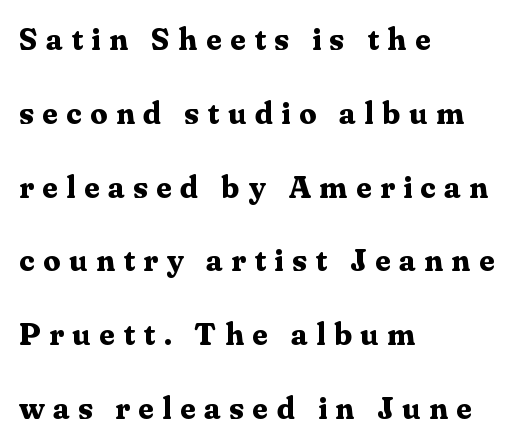
Bare-footed words on every line. The setting favours the left margin, as ordinary paragraphs usually do. Leading: increased. The passage shown is typed in a proportional face where columns would drift. Does the weight exceed regular? Yes, all the way to bold. The line texture is sparse and dotted thanks to wide tracking.
